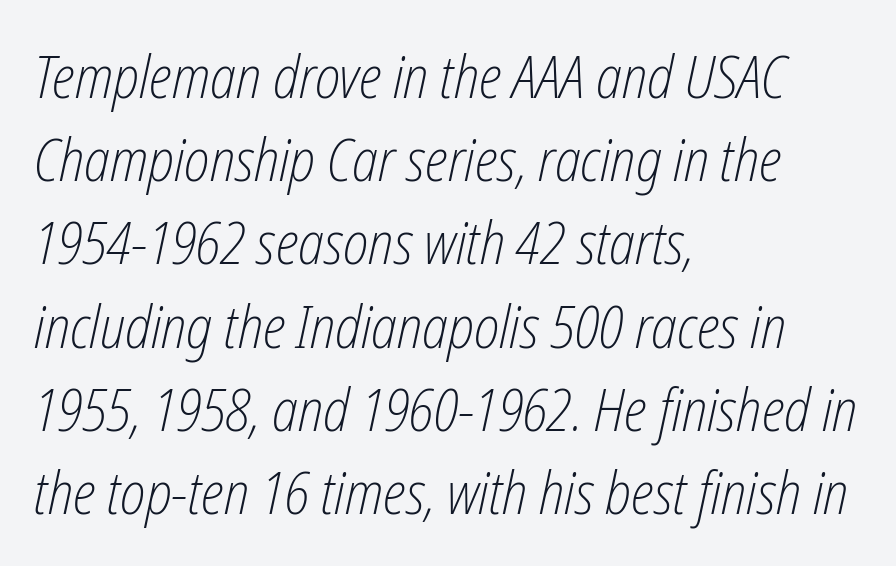
Q: Is the text bold? A: No.
Q: Is the text italic (slanted)? A: Yes, it leans right by about 12 degrees.
Q: Is the text underlined? A: No.
Q: How is the paragraph aligned? A: Left-aligned.
Q: Is the spacing between letters normal or unusually wide? A: Normal.
Q: Is the spacing between lines tight, normal or loose? A: Normal.
Q: Width (condensed, normal, or wide)? A: Condensed.
Q: Stroke contrast? A: Low.
Q: x-height? A: Medium.
Q: Monospaced? A: No.
